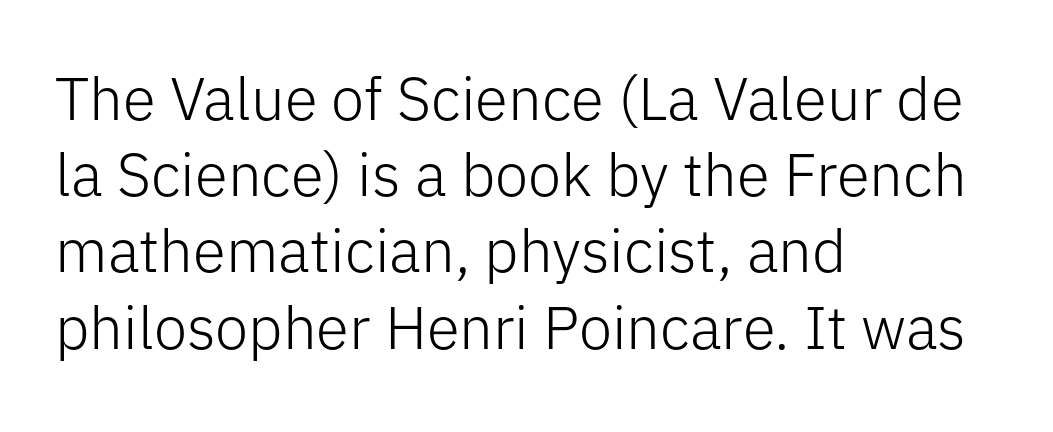
The letterforms sit shoulder to shoulder at normal distance. Regular leading. Ordinary non-slanted type is in use. Horizontal alignment here is leftward, the default for most running prose.
